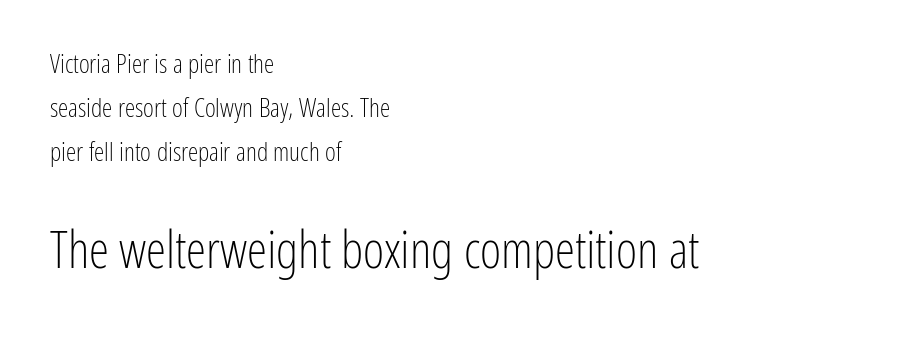
Letters rest on an invisible, unmarked baseline. There is no visible air inserted between adjacent glyphs. In terms of posture, this sample is upright. Look at the bottom of the vertical strokes: they stop flat, with no serifs.
